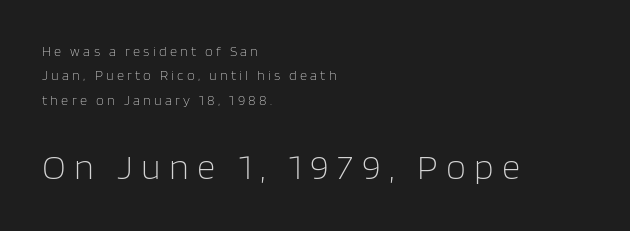
The lettering stays uniformly vertical, giving the passage a roman look. Display-style spreading of the glyphs; the letterfit is very open. The type family on display is of the sans-serif kind. A typesetter would call this proportional, since set widths differ per character. The face used here appears at its bigger size in the lower chunk.
